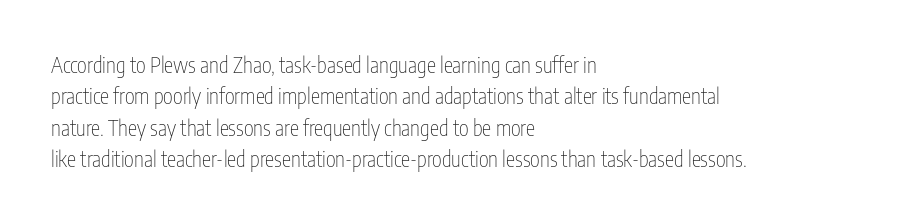
The image shows 21 px text type, upright; set left-aligned, normal line spacing (1.49x), normal letter spacing, not underlined.
